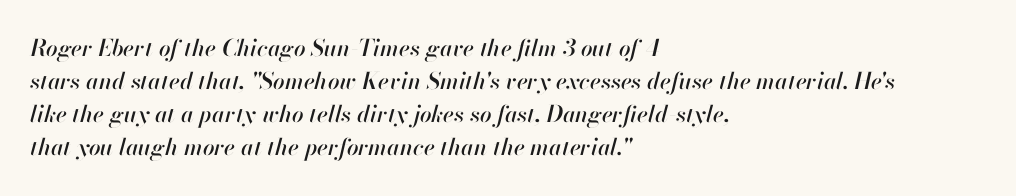
{"italic": "yes", "lean": "right", "slant_degrees": 13, "underline": "no", "align": "left", "line_spacing": "normal", "line_spacing_ratio": 1.44, "letter_spacing": "normal", "letter_spacing_em": 0.0, "glyph_px": 23}
